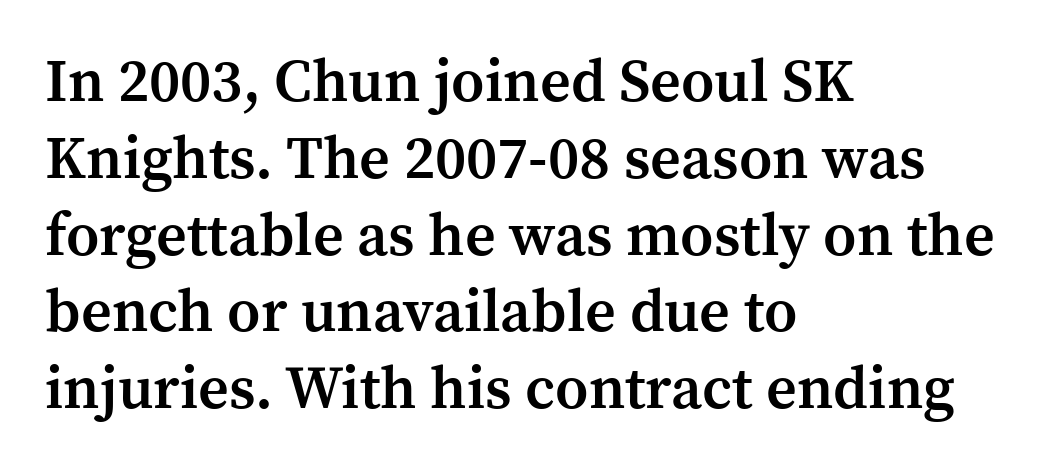
{"serif": "yes", "italic": "no", "bold": "semi", "weight": "semibold", "width": "normal", "stroke_contrast": "medium", "x_height": "medium", "monospaced": "no", "underline": "no", "align": "left", "line_spacing": "normal", "line_spacing_ratio": 1.28, "letter_spacing": "normal", "letter_spacing_em": 0.0, "glyph_px": 60}
